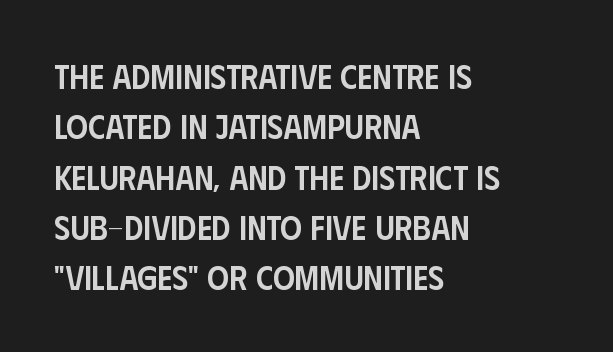
Q: Is the text bold? A: Semi-bold.
Q: Is the text italic (slanted)? A: No, it is upright.
Q: Is the typeface a serif or a sans-serif typeface? A: Sans-serif.
Q: Is the text underlined? A: No.
Q: How is the paragraph aligned? A: Left-aligned.
Q: Is the spacing between letters normal or unusually wide? A: Normal.
Q: Is the spacing between lines tight, normal or loose? A: Normal.
Q: Width (condensed, normal, or wide)? A: Condensed.
Q: Stroke contrast? A: Low.
Q: x-height? A: Large.
Q: Monospaced? A: No.
